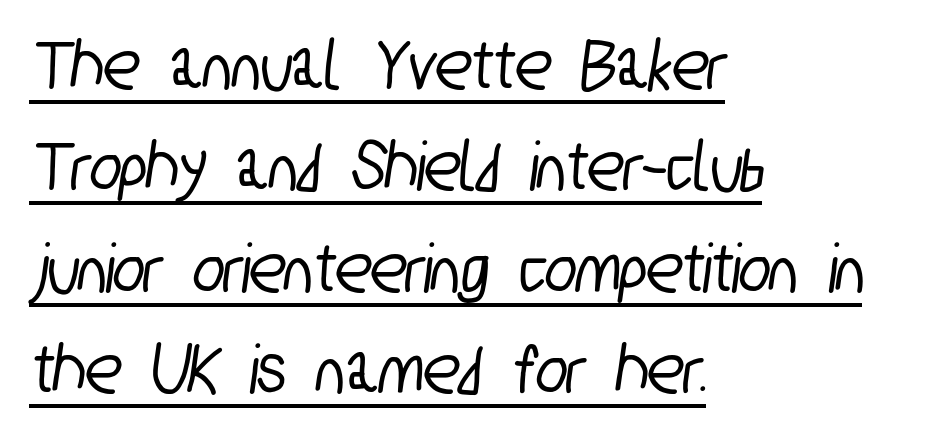
{"serif": "no", "width": "condensed", "stroke_contrast": "low", "x_height": "medium", "monospaced": "no", "underline": "yes", "align": "left", "line_spacing": "normal", "line_spacing_ratio": 1.37, "letter_spacing": "normal", "letter_spacing_em": 0.0, "glyph_px": 74}
